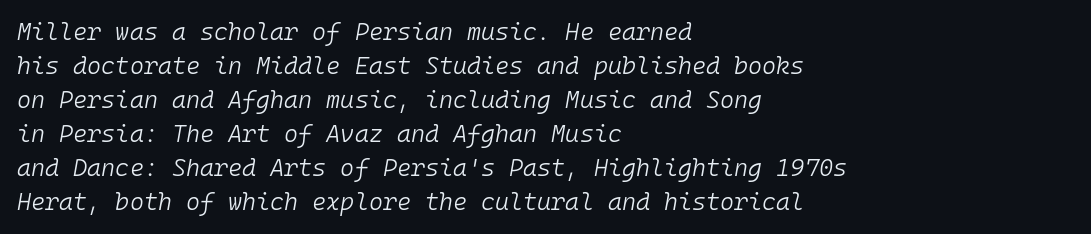
Q: Is the text bold? A: No.
Q: Is the text italic (slanted)? A: Yes, it leans right by about 10 degrees.
Q: Is the text underlined? A: No.
Q: How is the paragraph aligned? A: Left-aligned.
Q: Is the spacing between letters normal or unusually wide? A: Normal.
Q: Is the spacing between lines tight, normal or loose? A: Normal.
